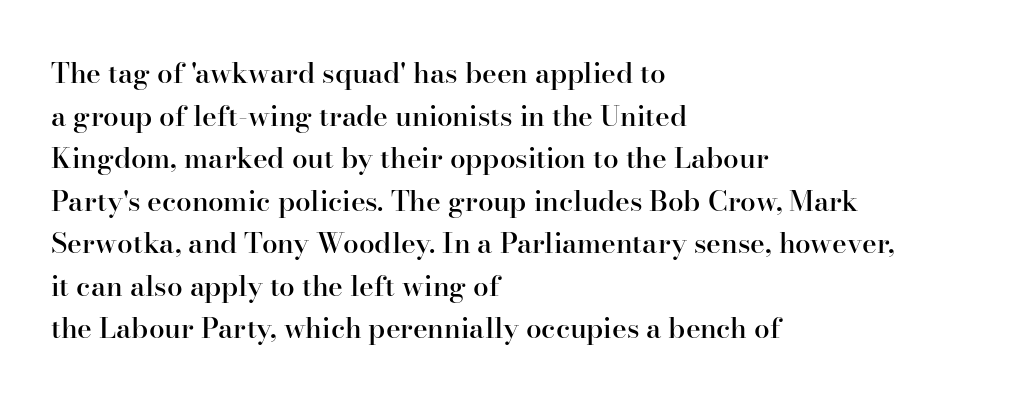
The image shows 28 px semibold serif type, upright; set left-aligned, normal line spacing (1.52x), normal letter spacing, not underlined; high stroke contrast and a small x-height.
